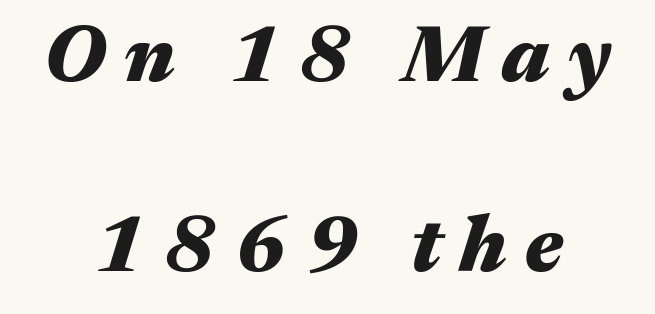
Each new line begins a long way beneath the previous one. Just letters on the line, the space beneath them empty. Observe the lean: these are italic letterforms. Here the glyphs are tracked loosely, breaking word shapes into spaced letters. Here the designer chose a conventional face with non-uniform glyph widths.
